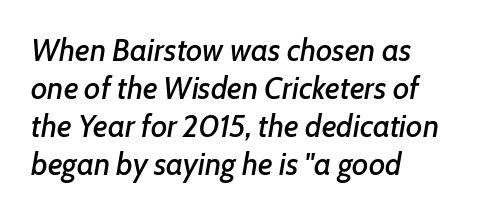
Q: Is the text italic (slanted)? A: Yes, it leans right by about 7 degrees.
Q: Is the text underlined? A: No.
Q: How is the paragraph aligned? A: Left-aligned.
Q: Is the spacing between letters normal or unusually wide? A: Normal.
Q: Width (condensed, normal, or wide)? A: Normal.
Q: Stroke contrast? A: Low.
Q: x-height? A: Medium.
Q: Monospaced? A: No.
